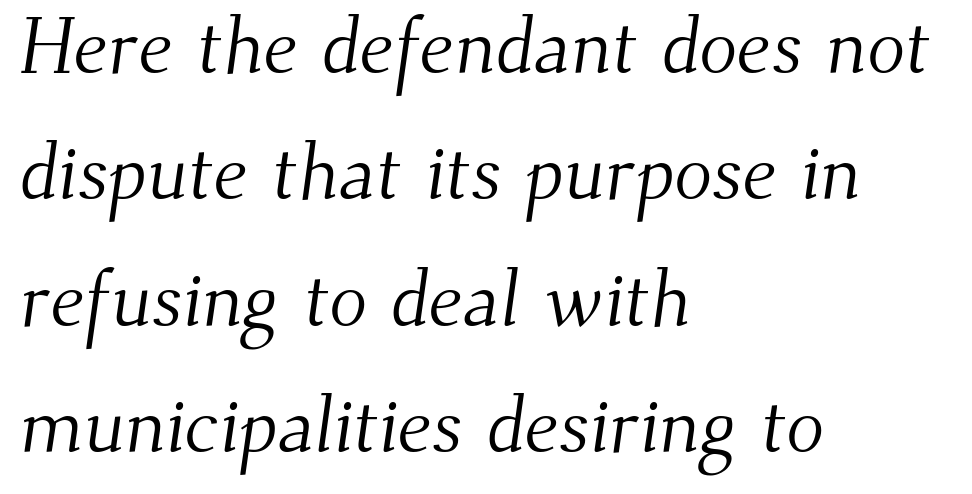
The image shows 79 px light serif type; set left-aligned, normal line spacing (1.6x), normal letter spacing, not underlined; medium stroke contrast and a small x-height.
